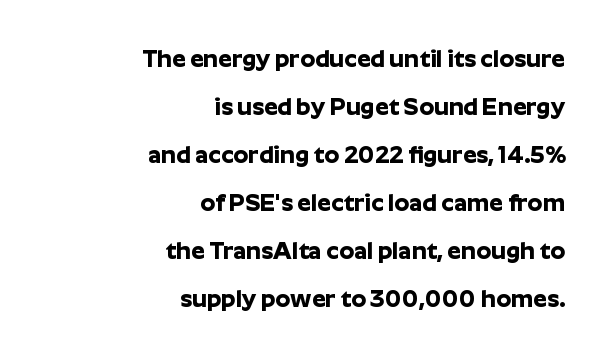
In terms of posture, this sample is upright. The gap between lines stays unmarked. If you measured baseline to baseline, you'd find a long distance. The font is running at its bold setting. Does extra space separate the letters? No, they use regular spacing. A flush-right, rag-left setting is used for this passage.
